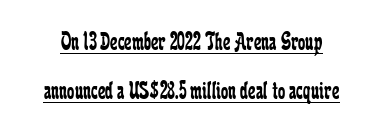
The image shows 26 px text type, upright; set line spacing 1.89x, normal letter spacing, underlined.
